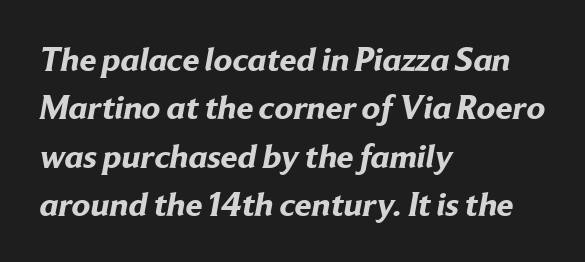
The image shows 34 px bold sans-serif type; set left-aligned, normal line spacing (1.42x), normal letter spacing, not underlined; low stroke contrast and a medium x-height.
